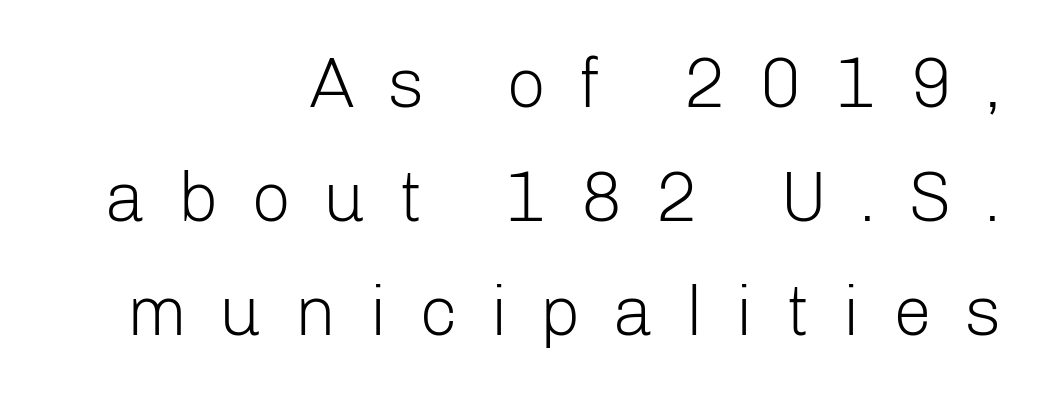
{"serif": "no", "italic": "no", "bold": "no", "weight": "light", "width": "normal", "stroke_contrast": "low", "x_height": "medium", "monospaced": "no", "underline": "no", "align": "right", "line_spacing": "normal", "line_spacing_ratio": 1.63, "letter_spacing": "wide", "letter_spacing_em": 0.46, "glyph_px": 70}
